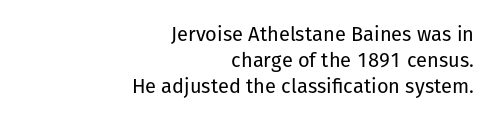
{"italic": "no", "bold": "no", "underline": "no", "align": "right", "line_spacing": "normal", "line_spacing_ratio": 1.29, "letter_spacing": "normal", "letter_spacing_em": 0.0, "glyph_px": 20}
